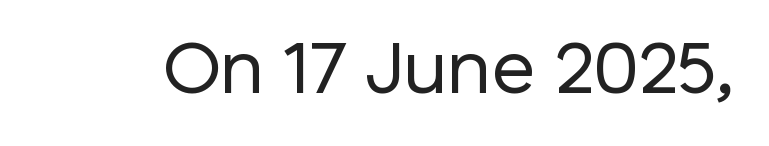
The typeface has the unassuming heft of standard copy or less. In terms of posture, this sample is upright. Students, note that the glyphs here touch the page at normal intervals. A clean baseline with only descenders dipping below it.
